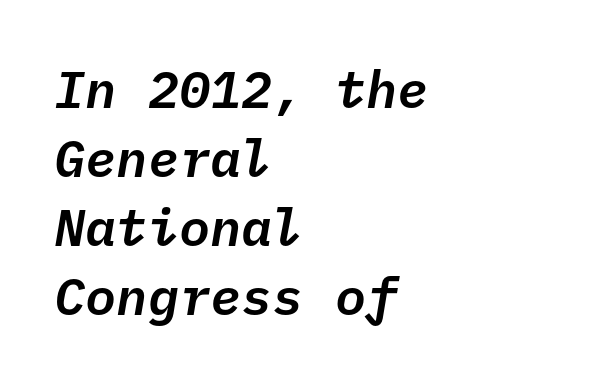
{"italic": "yes", "lean": "right", "slant_degrees": 10, "width": "normal", "stroke_contrast": "low", "x_height": "medium", "monospaced": "yes", "underline": "no", "align": "left", "line_spacing": "normal", "line_spacing_ratio": 1.33, "letter_spacing": "normal", "letter_spacing_em": 0.0, "glyph_px": 52}
